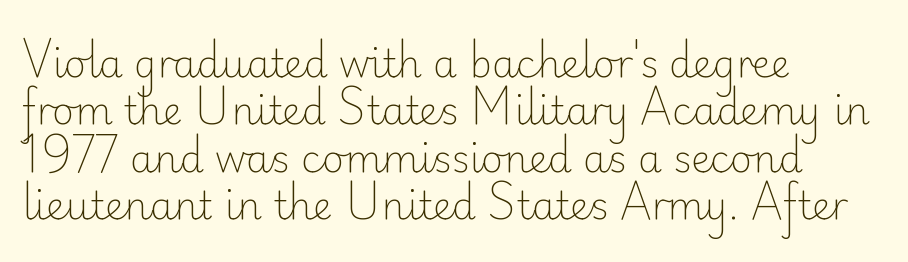
Summary of weight: not heavy and not bold. Check under the words: just untouched page. Here the designer chose a conventional face with non-uniform glyph widths. The lettering stays uniformly vertical, giving the passage a roman look. Standard letterfit; no display-style spreading of the glyphs.
